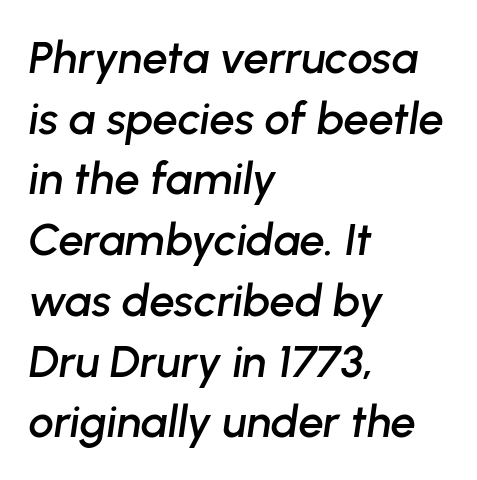
{"italic": "yes", "lean": "right", "slant_degrees": 8, "width": "normal", "stroke_contrast": "low", "x_height": "medium", "monospaced": "no", "underline": "no", "align": "left", "line_spacing": "normal", "line_spacing_ratio": 1.35, "letter_spacing": "normal", "letter_spacing_em": 0.0, "glyph_px": 45}
